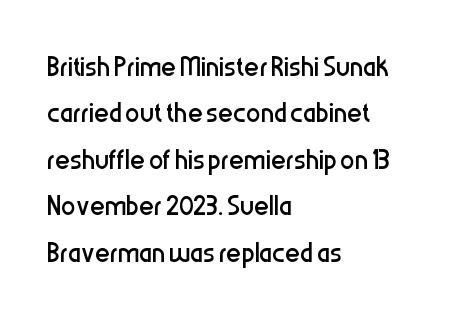
Vertical stems look standard width or narrower in stroke. Unlike a traditional serif, this face leaves its strokes unadorned. Horizontal alignment here is leftward, the default for most running prose. Tall strokes in this sample are plumb rather than angled.
